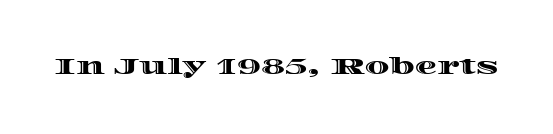
Q: Is the text italic (slanted)? A: No, it is upright.
Q: Is the text underlined? A: No.
Q: Is the spacing between letters normal or unusually wide? A: Normal.
